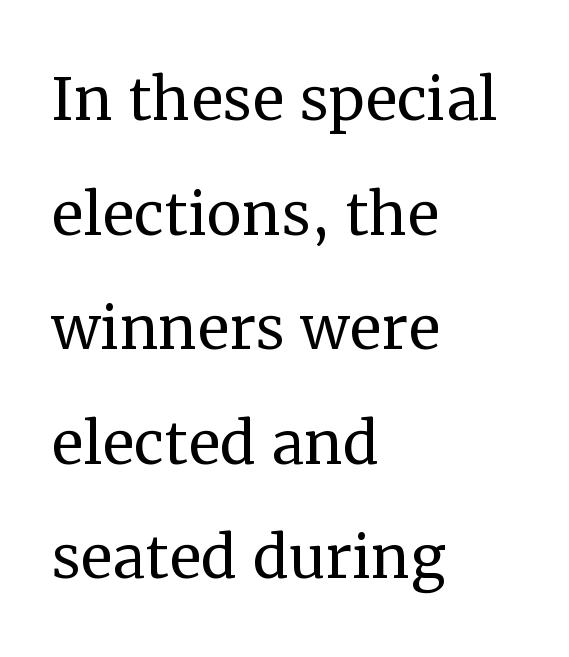
The image shows 79 px regular-weight serif type, upright; set left-aligned, normal line spacing (1.45x), normal letter spacing, not underlined; medium stroke contrast and a medium x-height.
